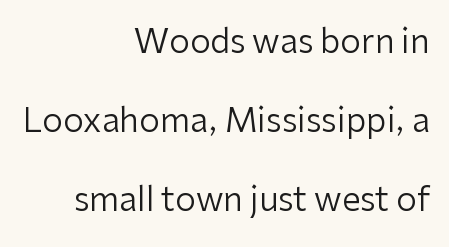
The image shows 33 px regular-weight sans-serif type, upright; set right-aligned, loose line spacing (2.4x), normal letter spacing, not underlined; low stroke contrast and a medium x-height.
